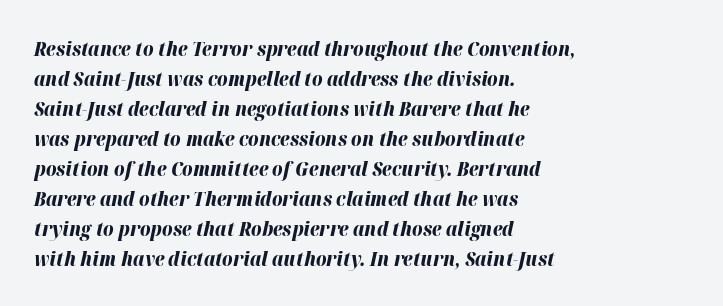
The image shows 20 px bold type, italic (leaning right); set left-aligned, normal line spacing (1.5x), normal letter spacing, not underlined.
